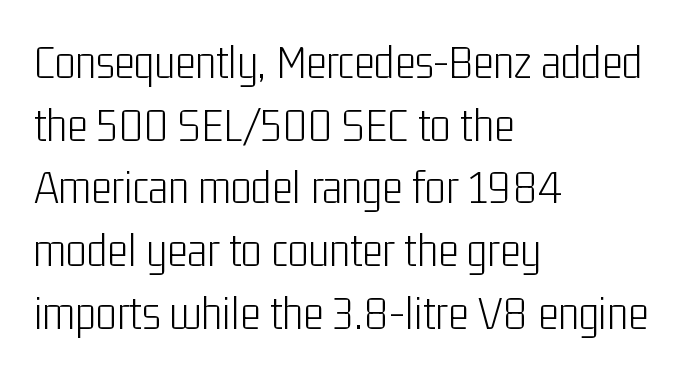
The image shows 49 px light, condensed sans-serif type, upright; set left-aligned, normal line spacing (1.28x), normal letter spacing, not underlined; low stroke contrast and a medium x-height.
